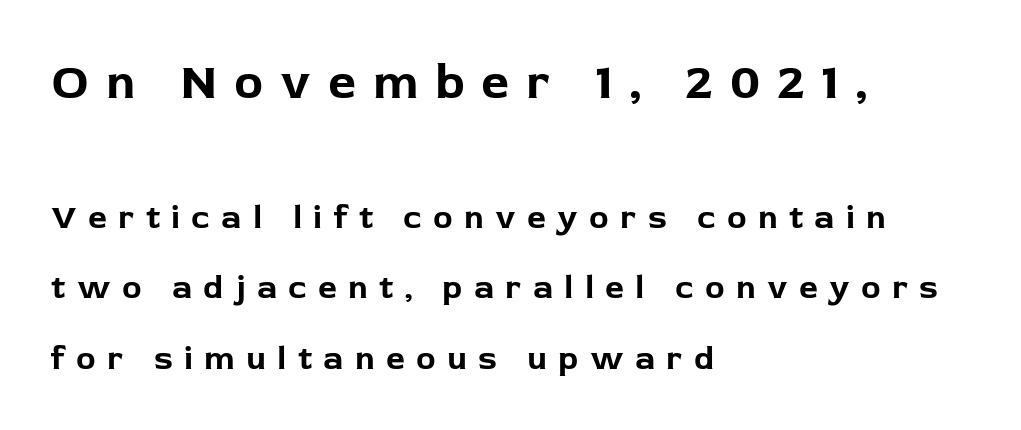
{"serif": "no", "italic": "no", "bold": "yes", "weight": "bold", "width": "normal", "stroke_contrast": "low", "x_height": "medium", "monospaced": "no", "underline": "no", "align": "left", "line_spacing": "loose", "line_spacing_ratio": 2.15, "letter_spacing": "wide", "letter_spacing_em": 0.34, "larger_block": "first", "size_ratio": 1.48, "glyph_px": 49}
